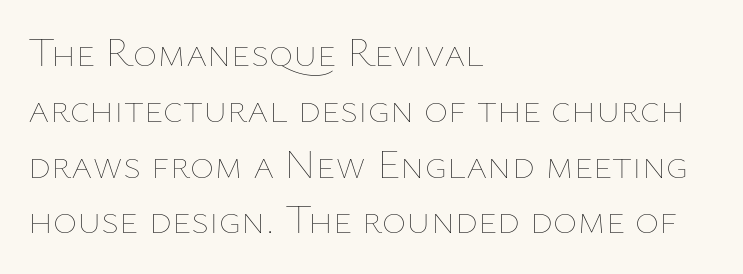
Q: Is the text bold? A: No.
Q: Is the text italic (slanted)? A: No, it is upright.
Q: Is the text underlined? A: No.
Q: How is the paragraph aligned? A: Left-aligned.
Q: Is the spacing between letters normal or unusually wide? A: Normal.
Q: Is the spacing between lines tight, normal or loose? A: Normal.
Q: Width (condensed, normal, or wide)? A: Normal.
Q: Stroke contrast? A: Low.
Q: x-height? A: Medium.
Q: Monospaced? A: No.
